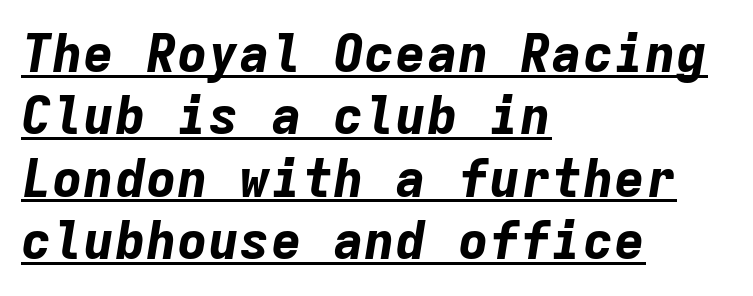
Q: Is the text bold? A: Yes.
Q: Is the text italic (slanted)? A: Yes, it leans right by about 9 degrees.
Q: Is the text underlined? A: Yes.
Q: How is the paragraph aligned? A: Left-aligned.
Q: Is the spacing between letters normal or unusually wide? A: Normal.
Q: Width (condensed, normal, or wide)? A: Normal.
Q: Stroke contrast? A: Low.
Q: x-height? A: Medium.
Q: Monospaced? A: Yes.
